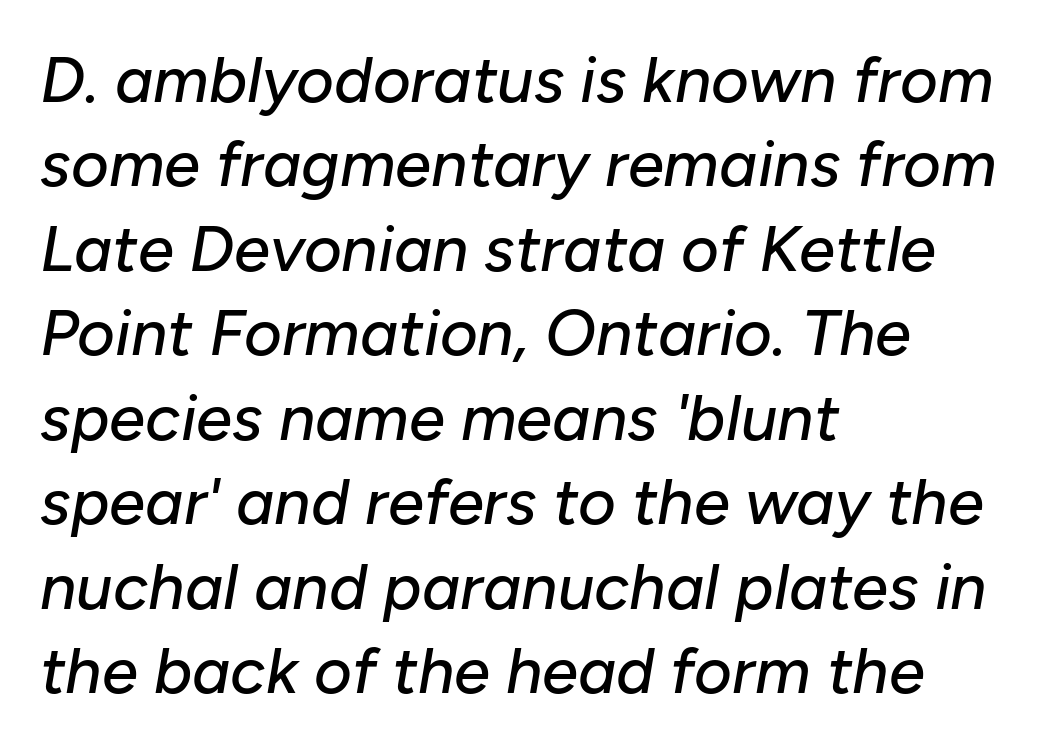
The image shows 65 px text type, italic (leaning right); set left-aligned, normal line spacing (1.3x), normal letter spacing, not underlined; low stroke contrast and a medium x-height.
